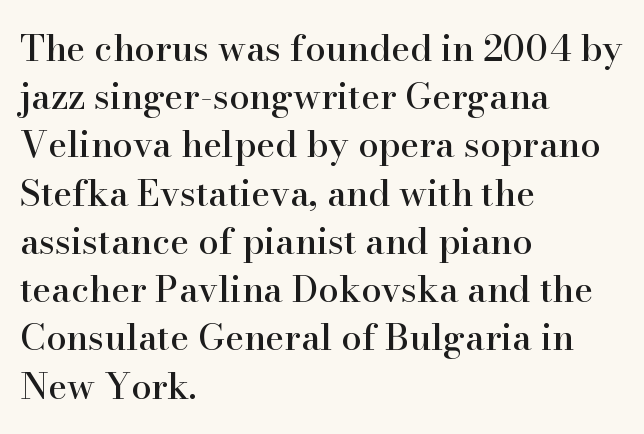
The foot of each line stays bare and open. Reading down the column, the eye jumps a familiar distance to each next line. Characters follow at the spacing the type designer built in. One-word summary of the alignment: left. Do the characters align in a grid? No, the font is proportional.
